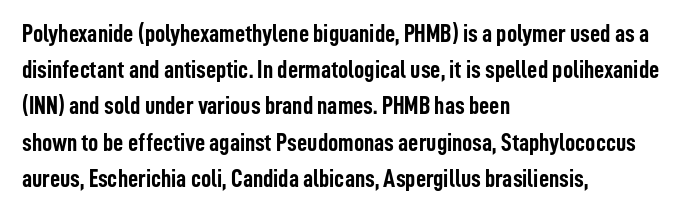
{"italic": "no", "bold": "yes", "underline": "no", "align": "left", "line_spacing": "normal", "line_spacing_ratio": 1.45, "letter_spacing": "normal", "letter_spacing_em": 0.0, "glyph_px": 25}
